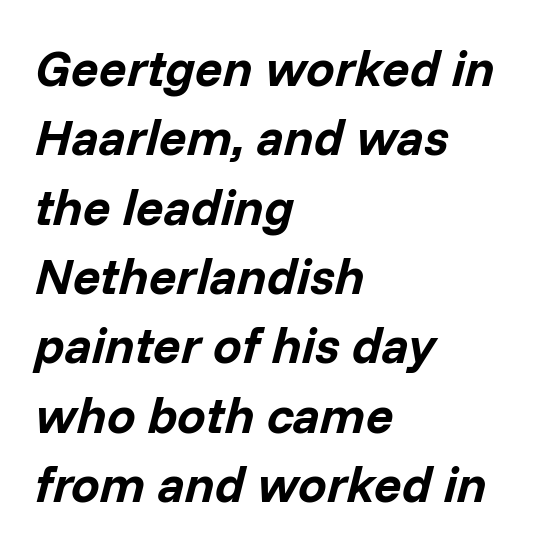
The image shows 51 px bold type, italic (leaning right); set left-aligned, normal line spacing (1.36x), normal letter spacing, not underlined; low stroke contrast and a medium x-height.
